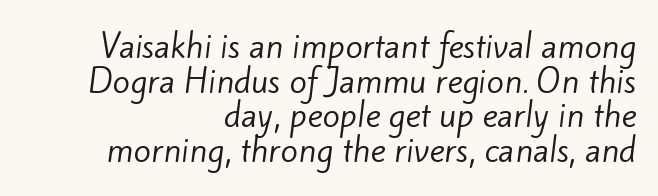
Reading down the column, the eye jumps only a short way to each next line. Proportional: the letters do not fall into vertical columns. Default kerning and tracking; the words read as compact shapes. Glance below the letters and you will spot only blank space. This sample uses a sans-serif face. The letterforms sit at book weight or below.
